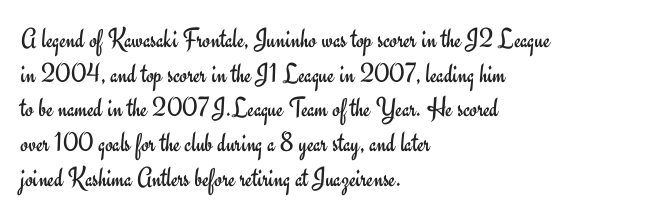
{"serif": "no", "bold": "no", "weight": "regular", "width": "normal", "stroke_contrast": "low", "x_height": "small", "monospaced": "no", "underline": "no", "align": "left", "line_spacing_ratio": 1.24, "letter_spacing": "normal", "letter_spacing_em": 0.0, "glyph_px": 28}
